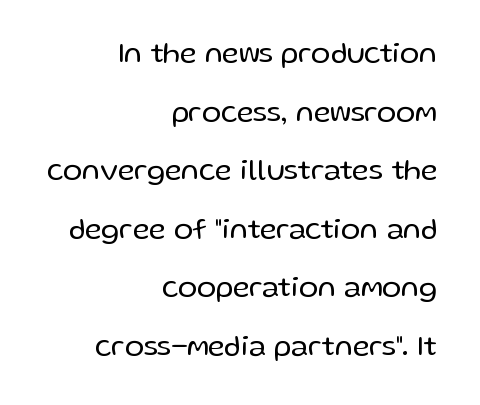
{"serif": "no", "italic": "no", "bold": "no", "weight": "regular", "width": "normal", "stroke_contrast": "low", "x_height": "medium", "monospaced": "no", "underline": "no", "align": "right", "line_spacing": "loose", "line_spacing_ratio": 2.02, "letter_spacing": "normal", "letter_spacing_em": 0.0, "glyph_px": 29}
